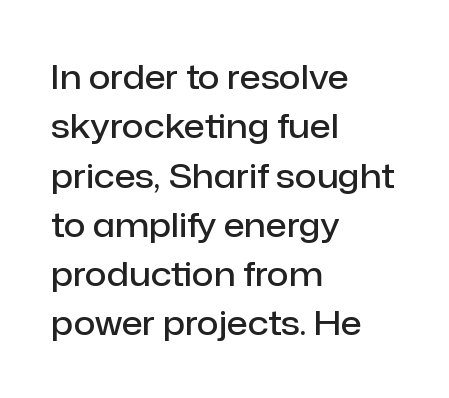
{"serif": "no", "italic": "no", "bold": "semi", "weight": "semibold", "width": "normal", "stroke_contrast": "low", "x_height": "medium", "monospaced": "no", "underline": "no", "align": "left", "line_spacing": "normal", "line_spacing_ratio": 1.45, "letter_spacing": "normal", "letter_spacing_em": 0.0, "glyph_px": 34}
